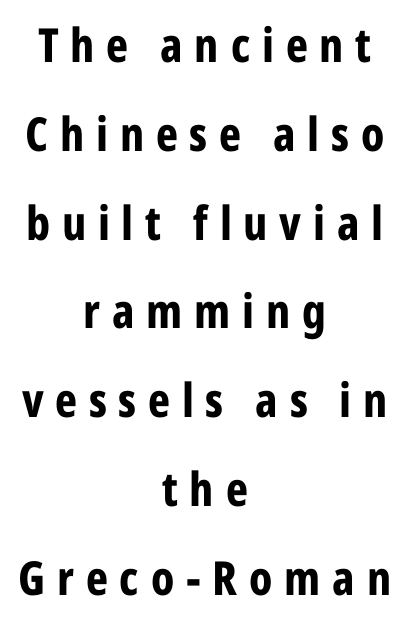
Tracking value appears strongly positive — letters spread wide. The characters display no serif detailing; their extremities are plain. Only glyphs here, with clear space below each row. Posture: straight, roman, zero tilt. You'd pick this weight for a headline — it's a proper bold.
